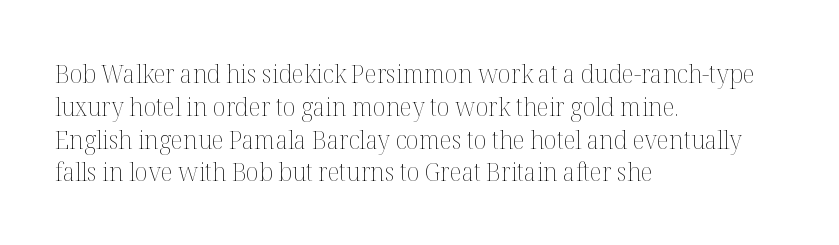
{"italic": "no", "bold": "no", "underline": "no", "align": "left", "line_spacing": "normal", "line_spacing_ratio": 1.26, "letter_spacing": "normal", "letter_spacing_em": 0.0, "glyph_px": 26}
